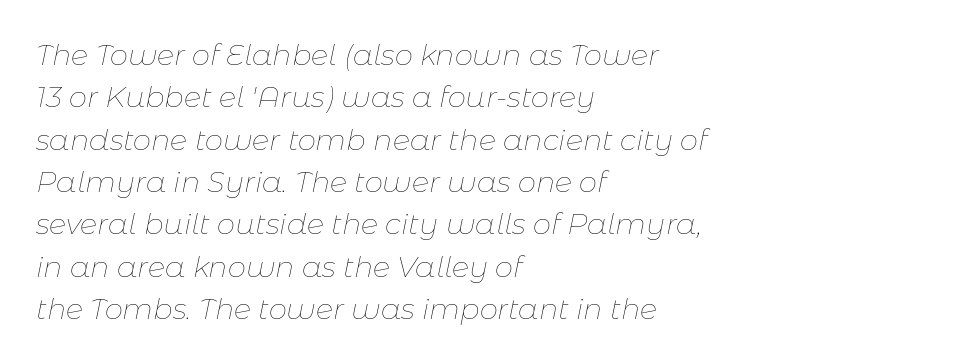
The image shows 29 px thin type, italic (leaning right); set left-aligned, normal line spacing (1.46x), normal letter spacing, not underlined; low stroke contrast and a medium x-height.
